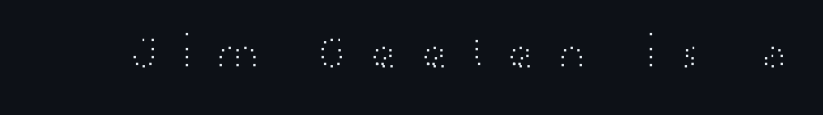
{"serif": "no", "italic": "no", "bold": "no", "weight": "light", "width": "wide", "stroke_contrast": "high", "x_height": "medium", "monospaced": "no", "underline": "no", "letter_spacing": "wide", "letter_spacing_em": 0.42, "glyph_px": 47}
